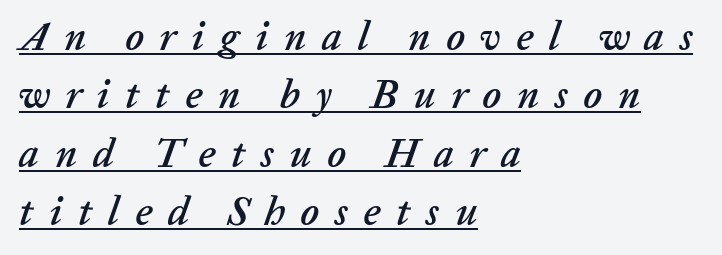
This rendering features underlined lettering. If you measured baseline to baseline, you'd find a middling distance. Designer's note — italics engaged. Visually the block forms a straight wall on the left and a jagged coastline on the right. There is plenty of visible air inserted between adjacent glyphs.
